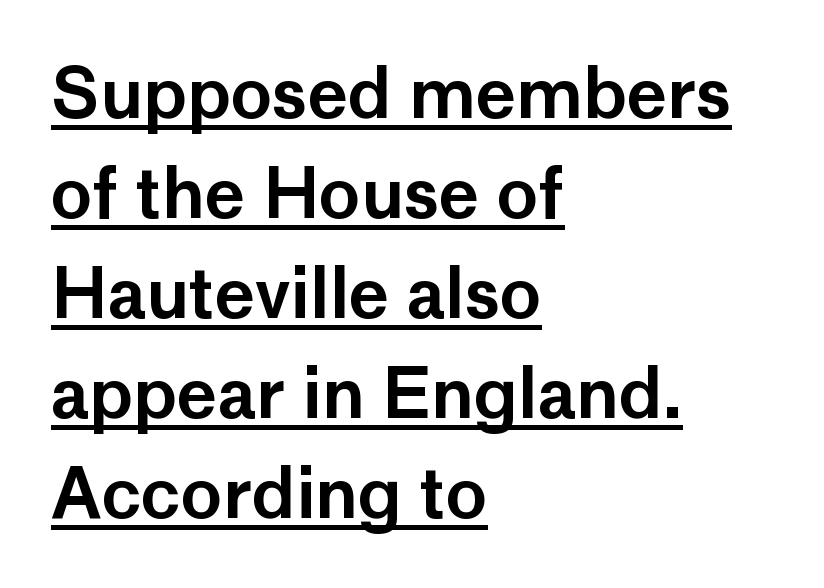
Compared with undecorated copy, this sample adds a rule below the words. The specimen reads as upright at a glance. This rendering leaves character spacing at its baseline value. A typesetter would label this face a sans. The rendering anchors every line to the left-hand side. The lines sit at an ordinary, default distance from one another.
